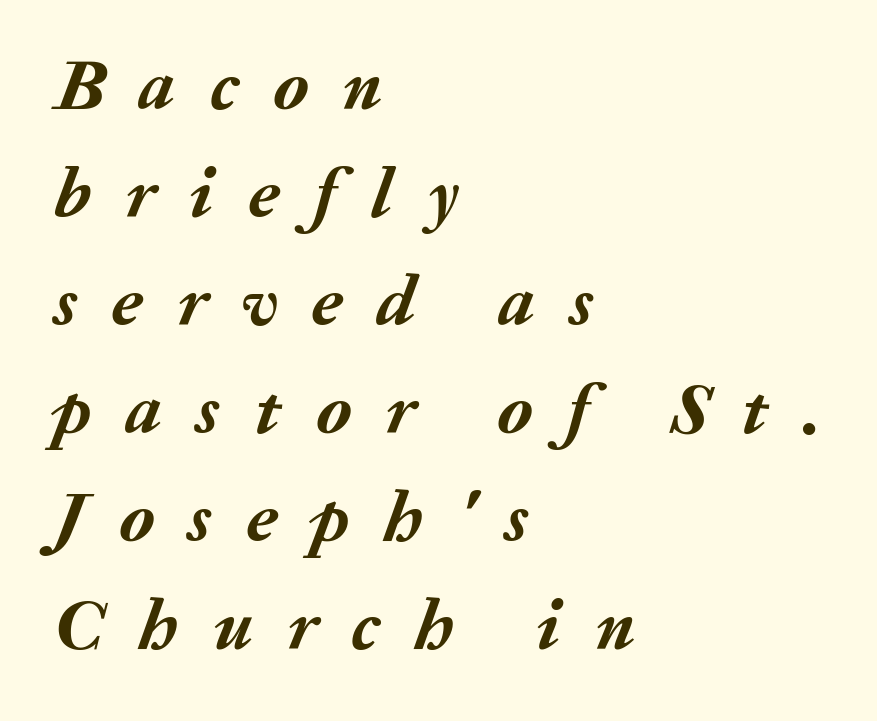
{"italic": "yes", "lean": "right", "slant_degrees": 20, "bold": "yes", "weight": "semibold", "width": "normal", "stroke_contrast": "medium", "x_height": "medium", "monospaced": "no", "underline": "no", "align": "left", "line_spacing": "normal", "line_spacing_ratio": 1.5, "letter_spacing": "wide", "letter_spacing_em": 0.48, "glyph_px": 72}
